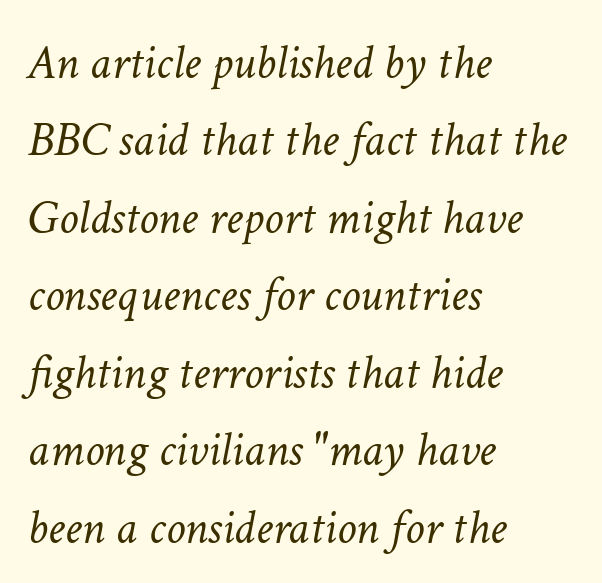
Q: Is the text bold? A: No.
Q: Is the text italic (slanted)? A: Yes, it leans right by about 11 degrees.
Q: Is the text underlined? A: No.
Q: How is the paragraph aligned? A: Left-aligned.
Q: Is the spacing between letters normal or unusually wide? A: Normal.
Q: Is the spacing between lines tight, normal or loose? A: Normal.
Q: Width (condensed, normal, or wide)? A: Normal.
Q: Stroke contrast? A: Low.
Q: x-height? A: Medium.
Q: Monospaced? A: No.
